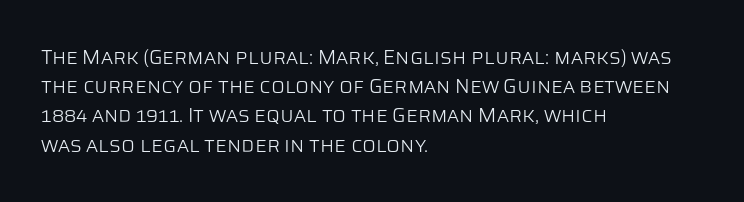
A normal amount of white space separates one row of letters from the next. The foot of each line stays bare and open. The ragged edge is on the right, which tells us the setting is flush left. This sample uses an upright cut, with every glyph sitting square on the baseline. No chunkiness to these letters — they're not bold. Does extra space separate the letters? No, they use regular spacing.
